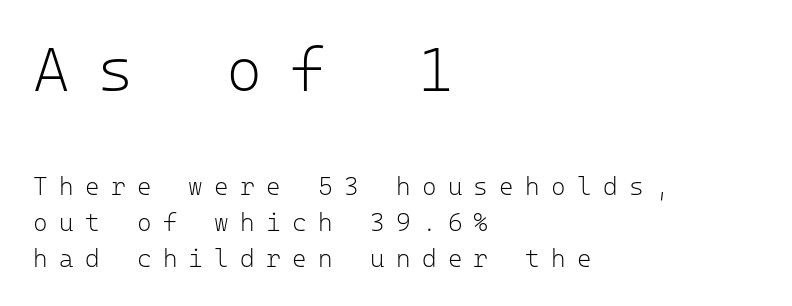
The image shows 62 px light sans-serif type, upright, monospaced; set left-aligned, normal line spacing (1.43x), unusually wide letter spacing (+0.45 em), not underlined; the first (top) block is 2.48x larger; low stroke contrast and a medium x-height.
